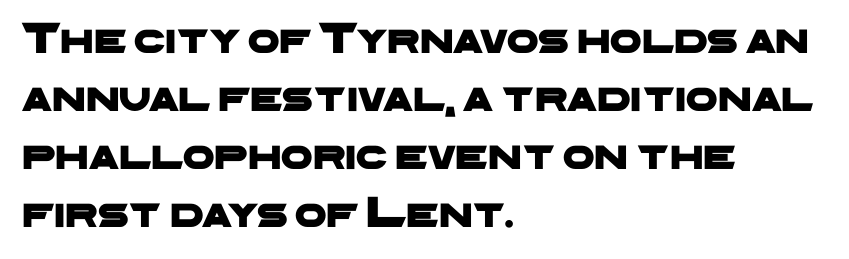
{"serif": "no", "width": "wide", "stroke_contrast": "low", "x_height": "medium", "monospaced": "no", "underline": "no", "align": "left", "line_spacing": "normal", "line_spacing_ratio": 1.29, "letter_spacing": "normal", "letter_spacing_em": 0.0, "glyph_px": 45}
